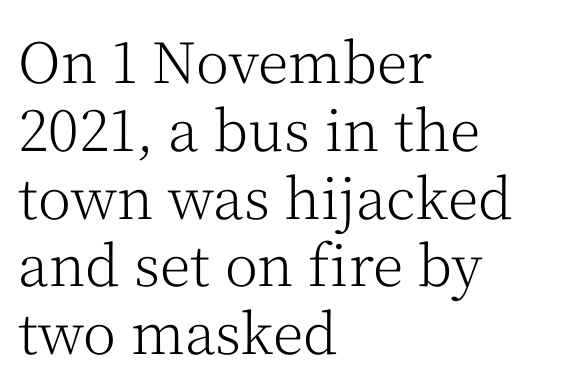
Weight: not bold — regular or lighter. Here the designer chose a conventional face with non-uniform glyph widths. Visually the block forms a straight wall on the left and a jagged coastline on the right. The foot of each line stays bare and open. The letterforms sit shoulder to shoulder at normal distance.
